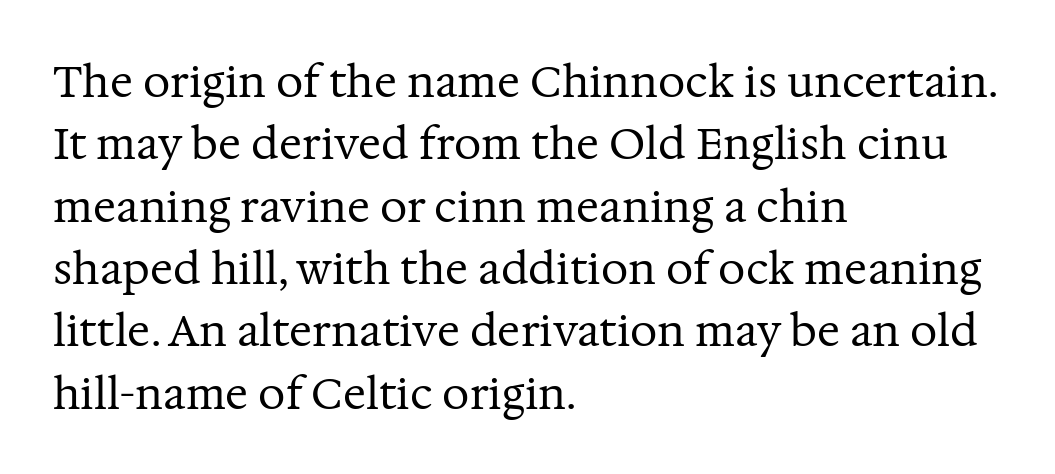
Q: Is the text bold? A: No.
Q: Is the text italic (slanted)? A: No, it is upright.
Q: Is the typeface a serif or a sans-serif typeface? A: Serif.
Q: Is the text underlined? A: No.
Q: How is the paragraph aligned? A: Left-aligned.
Q: Is the spacing between letters normal or unusually wide? A: Normal.
Q: Is the spacing between lines tight, normal or loose? A: Normal.
Q: Width (condensed, normal, or wide)? A: Normal.
Q: Stroke contrast? A: Medium.
Q: x-height? A: Medium.
Q: Monospaced? A: No.
